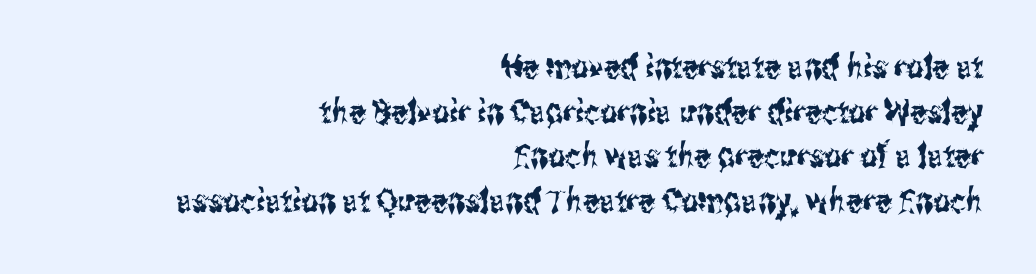
{"serif": "no", "italic": "no", "width": "condensed", "stroke_contrast": "medium", "x_height": "medium", "monospaced": "no", "underline": "no", "align": "right", "line_spacing": "normal", "line_spacing_ratio": 1.35, "letter_spacing": "normal", "letter_spacing_em": 0.0, "glyph_px": 33}
